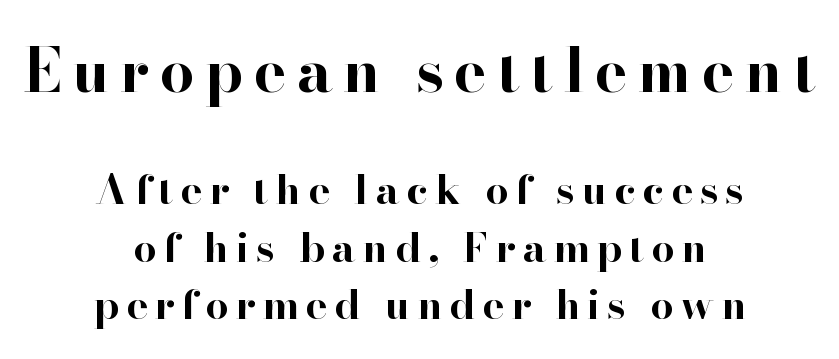
Q: Is the text bold? A: Yes.
Q: Is the text italic (slanted)? A: No, it is upright.
Q: Is the typeface a serif or a sans-serif typeface? A: Serif.
Q: Is the text underlined? A: No.
Q: How is the paragraph aligned? A: Centered.
Q: Is the spacing between lines tight, normal or loose? A: Normal.
Q: Which block of text is set in a larger size, the first (top) or the second (bottom)? A: The first (top) one.
Q: Width (condensed, normal, or wide)? A: Normal.
Q: Stroke contrast? A: High.
Q: x-height? A: Small.
Q: Monospaced? A: No.
